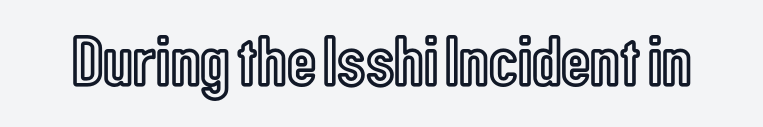
The image shows 72 px condensed type, upright; set normal letter spacing, not underlined; a medium x-height.
